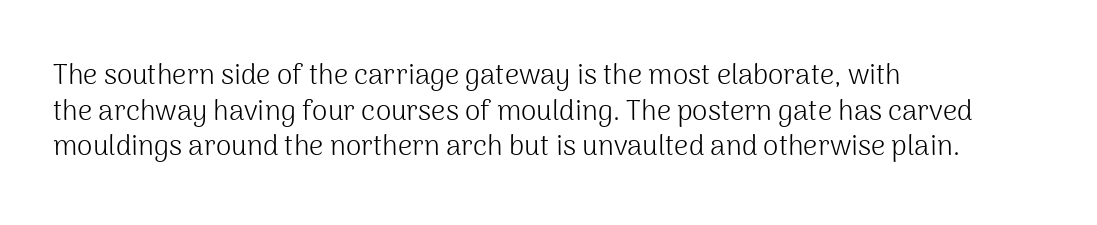
{"serif": "no", "italic": "no", "bold": "no", "weight": "light", "width": "normal", "stroke_contrast": "medium", "x_height": "medium", "monospaced": "no", "underline": "no", "align": "left", "line_spacing": "normal", "line_spacing_ratio": 1.27, "letter_spacing": "normal", "letter_spacing_em": 0.0, "glyph_px": 28}
